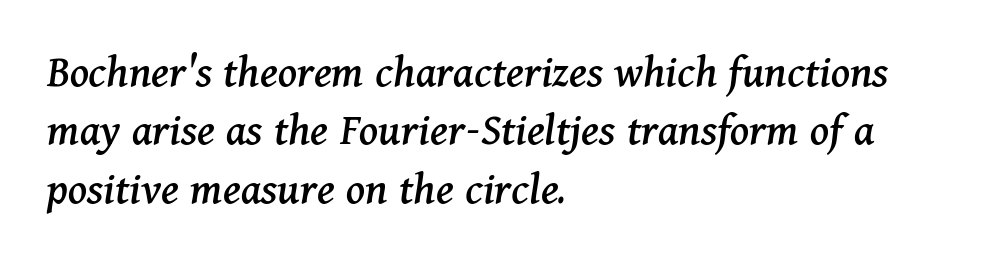
The font's italic variant was chosen for this text. The line texture is even and compact thanks to regular tracking. The passage shown is typed in a proportional face where columns would drift. The string is rendered with underlining switched off. A student would call this left alignment; a typographer would say flush left, rag right.
